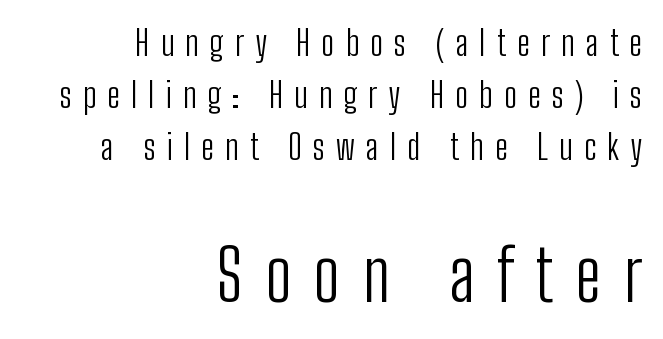
The image shows 70 px light, condensed sans-serif type, upright; set right-aligned, normal line spacing (1.49x), unusually wide letter spacing (+0.32 em), not underlined; the second (bottom) block is 2.0x larger; low stroke contrast and a medium x-height.
